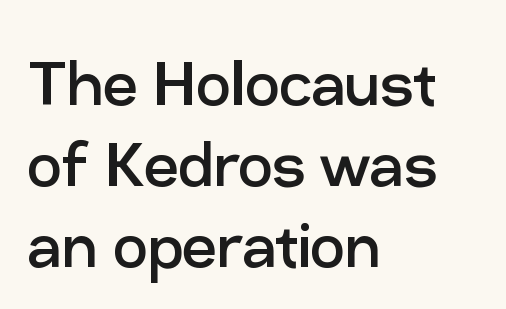
Q: Is the text bold? A: No.
Q: Is the text italic (slanted)? A: No, it is upright.
Q: Is the typeface a serif or a sans-serif typeface? A: Sans-serif.
Q: Is the text underlined? A: No.
Q: How is the paragraph aligned? A: Left-aligned.
Q: Is the spacing between letters normal or unusually wide? A: Normal.
Q: Is the spacing between lines tight, normal or loose? A: Tight.
Q: Width (condensed, normal, or wide)? A: Normal.
Q: Stroke contrast? A: Low.
Q: x-height? A: Medium.
Q: Monospaced? A: No.
